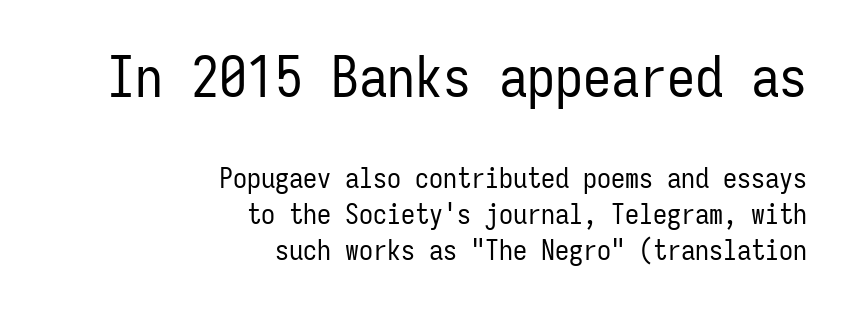
The lines sit at an ordinary, default distance from one another. Bare-footed words on every line. Here the glyphs are tracked normally, forming tight word shapes. The rendering uses typewriter-style spacing with identical character cells. This sample is right-justified, so line beginnings fall wherever the words allow.
